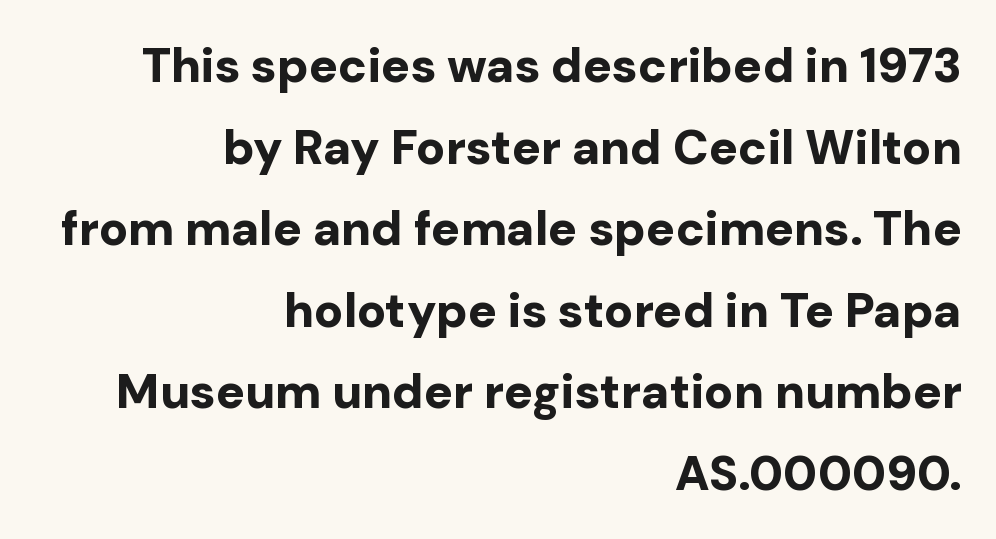
Reading down the block, your eye finds every line finishing at a fixed right position. Only glyphs here, with clear space below each row. A typesetter would call this zero additional tracking. The font is running at its bold setting. The font's upright variant was chosen for this text.
